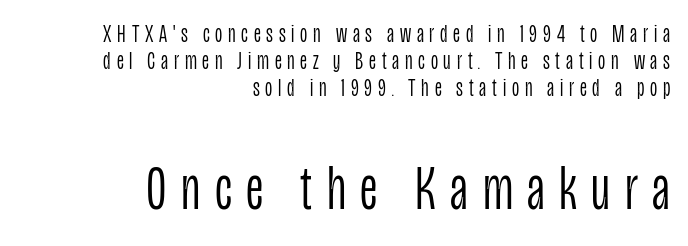
{"serif": "no", "italic": "no", "bold": "no", "weight": "light", "width": "condensed", "stroke_contrast": "low", "x_height": "large", "monospaced": "no", "underline": "no", "align": "right", "line_spacing": "tight", "line_spacing_ratio": 1.09, "letter_spacing": "wide", "letter_spacing_em": 0.23, "larger_block": "second", "size_ratio": 2.52, "glyph_px": 63}
